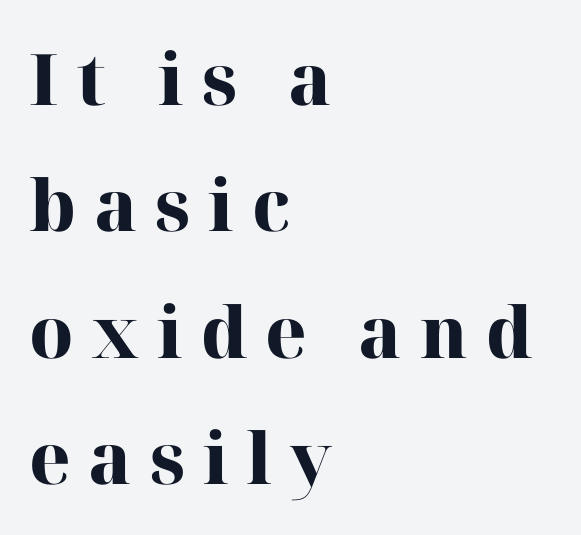
{"serif": "yes", "italic": "no", "bold": "yes", "weight": "heavy", "width": "normal", "stroke_contrast": "high", "x_height": "medium", "monospaced": "no", "underline": "no", "align": "left", "line_spacing_ratio": 1.78, "letter_spacing": "wide", "letter_spacing_em": 0.25, "glyph_px": 71}
